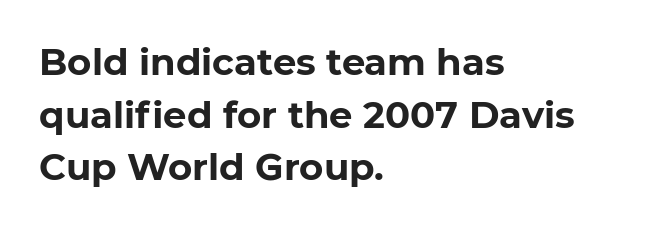
The image shows 37 px bold sans-serif type; set left-aligned, normal line spacing (1.42x), normal letter spacing, not underlined; low stroke contrast and a medium x-height.
